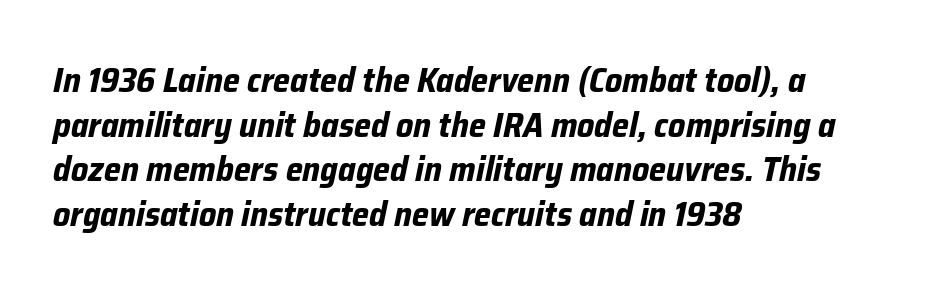
These lines carry a lot of weight — the face is fully bold. The letters advance in unequal steps, a hallmark of proportional type. There's an unmistakable incline to the writing here. The paragraph shown leans on its left margin. Type without underlining.
